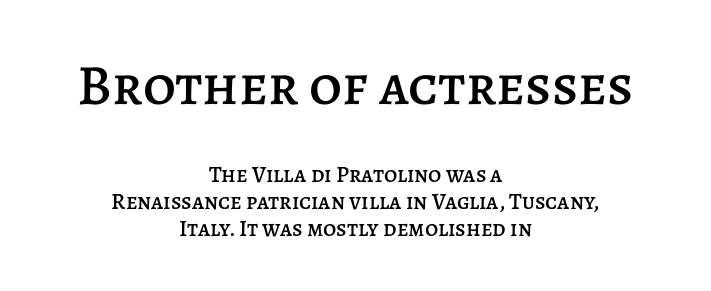
The image shows 57 px text type, upright; set centered, line spacing 1.17x, normal letter spacing, not underlined; the first (top) block is 2.48x larger; low stroke contrast and a large x-height.
